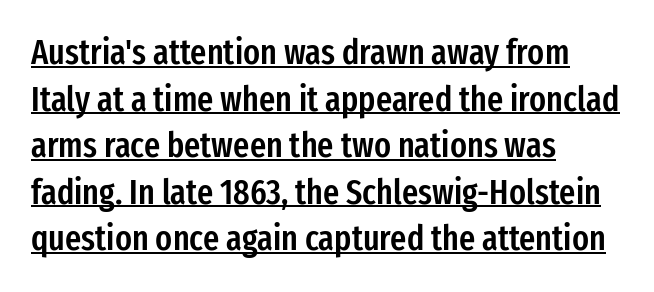
The image shows 35 px semibold, condensed sans-serif type, upright; set left-aligned, normal line spacing (1.33x), normal letter spacing, underlined; low stroke contrast and a medium x-height.
